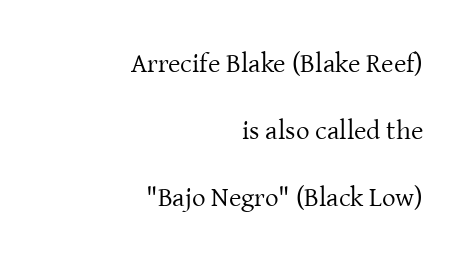
The image shows 27 px text type, upright; set right-aligned, loose line spacing (2.48x), normal letter spacing, not underlined.
